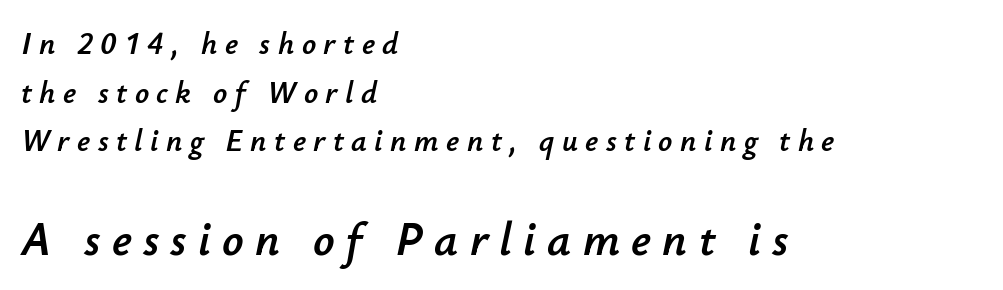
Q: Is the text italic (slanted)? A: Yes, it leans right by about 12 degrees.
Q: Is the text underlined? A: No.
Q: How is the paragraph aligned? A: Left-aligned.
Q: Is the spacing between letters normal or unusually wide? A: Unusually wide.
Q: Is the spacing between lines tight, normal or loose? A: Normal.
Q: Which block of text is set in a larger size, the first (top) or the second (bottom)? A: The second (bottom) one.
Q: Width (condensed, normal, or wide)? A: Normal.
Q: Stroke contrast? A: Low.
Q: x-height? A: Small.
Q: Monospaced? A: No.
